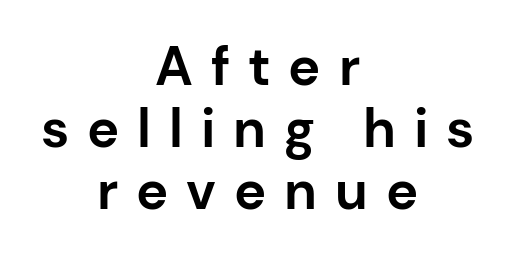
Are there feet on the stems? There aren't — it's a sans. What weight is shown? A full bold with thick strokes. Each letter keeps its own natural width here, so spacing adapts to shape. Descender tails drop into unmarked territory. This block would grow much taller if given ordinary leading; it's compressed now. Vertical strokes here are truly vertical.
